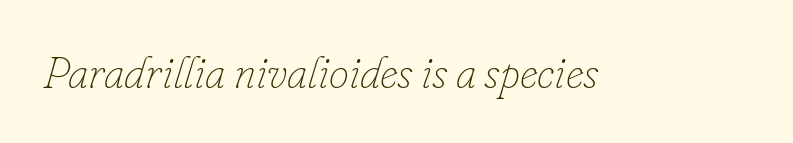
Is the stroke heavy? The answer is a plain regular-or-lighter. The whole block is typeset with a tilt. The zone under the glyphs is completely vacant. Observe the ordinary spacing: letters are neighbours, not strangers. Think of a printed novel: that variable character pitch is what you see here.
